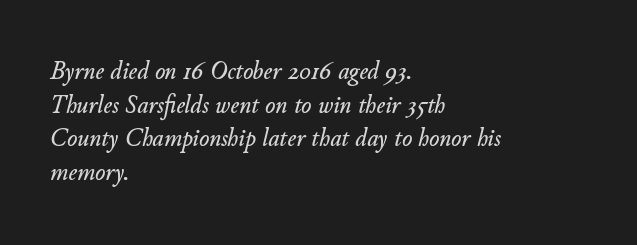
The image shows 27 px text type, italic (leaning right); set left-aligned, normal line spacing (1.25x), normal letter spacing, not underlined.
